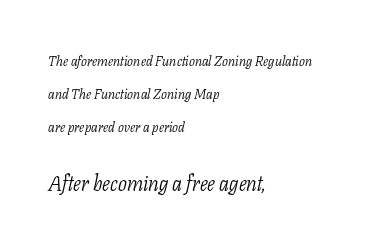
Q: Is the text bold? A: No.
Q: Is the text italic (slanted)? A: Yes, it leans right by about 11 degrees.
Q: Is the text underlined? A: No.
Q: How is the paragraph aligned? A: Left-aligned.
Q: Is the spacing between letters normal or unusually wide? A: Normal.
Q: Is the spacing between lines tight, normal or loose? A: Loose.
Q: Which block of text is set in a larger size, the first (top) or the second (bottom)? A: The second (bottom) one.
